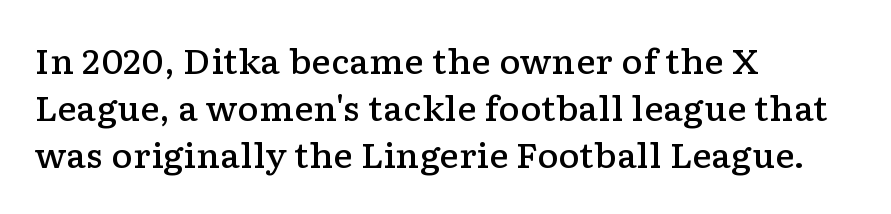
The image shows 33 px semibold, wide serif type, upright; set left-aligned, normal line spacing (1.42x), normal letter spacing, not underlined; low stroke contrast and a medium x-height.
